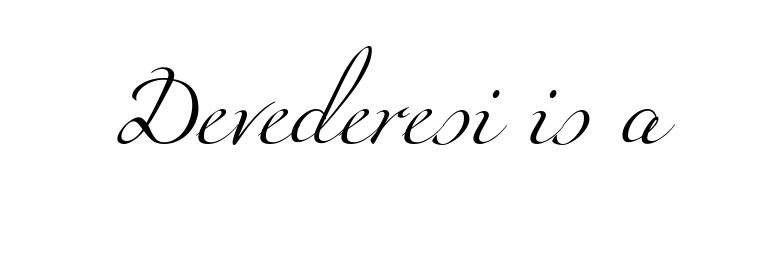
{"bold": "no", "weight": "light", "width": "wide", "stroke_contrast": "medium", "x_height": "small", "monospaced": "no", "underline": "no", "letter_spacing": "normal", "letter_spacing_em": 0.0, "glyph_px": 72}
